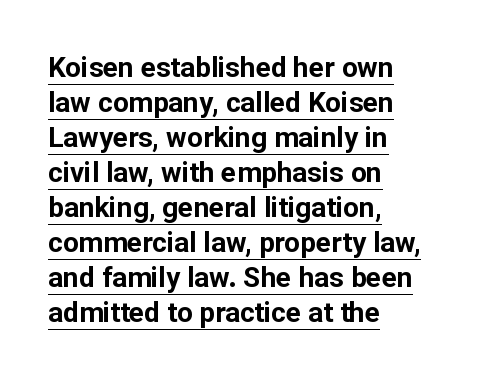
{"serif": "no", "italic": "no", "bold": "yes", "weight": "bold", "width": "normal", "stroke_contrast": "low", "x_height": "medium", "monospaced": "no", "underline": "yes", "align": "left", "line_spacing": "normal", "line_spacing_ratio": 1.25, "letter_spacing": "normal", "letter_spacing_em": 0.0, "glyph_px": 28}
